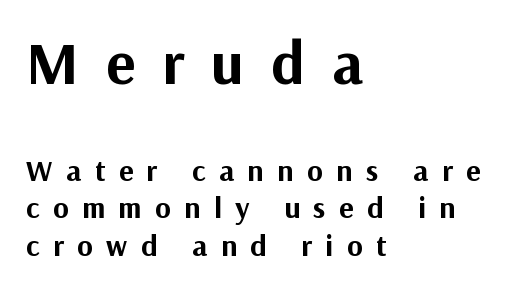
The image shows 61 px bold sans-serif type, upright; set left-aligned, normal line spacing (1.26x), unusually wide letter spacing (+0.45 em), not underlined; the first (top) block is 2.03x larger; medium stroke contrast and a medium x-height.
